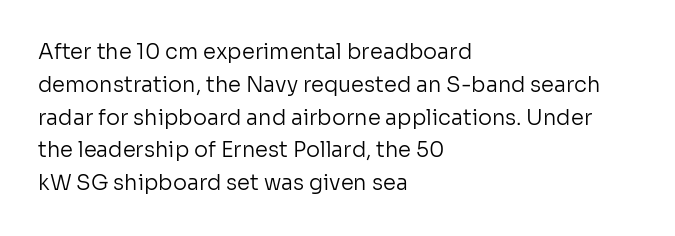
{"italic": "no", "bold": "no", "underline": "no", "align": "left", "line_spacing": "normal", "line_spacing_ratio": 1.56, "letter_spacing": "normal", "letter_spacing_em": 0.0, "glyph_px": 21}
